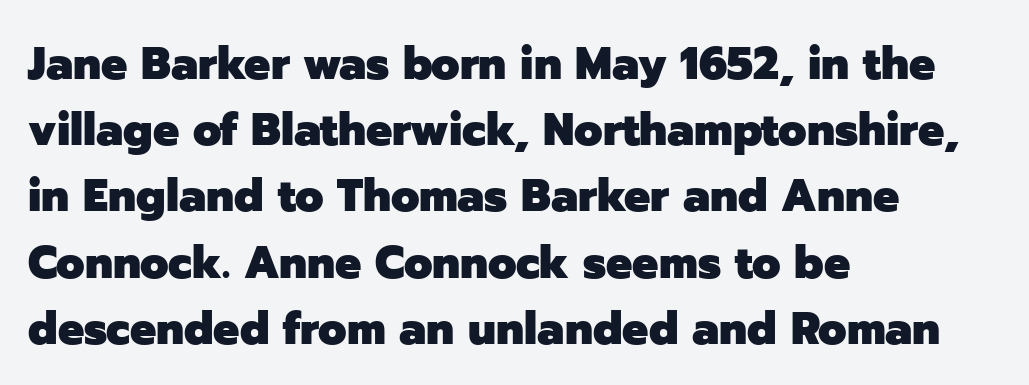
The image shows 46 px heavy sans-serif type, upright; set left-aligned, normal line spacing (1.44x), normal letter spacing, not underlined; low stroke contrast and a medium x-height.
